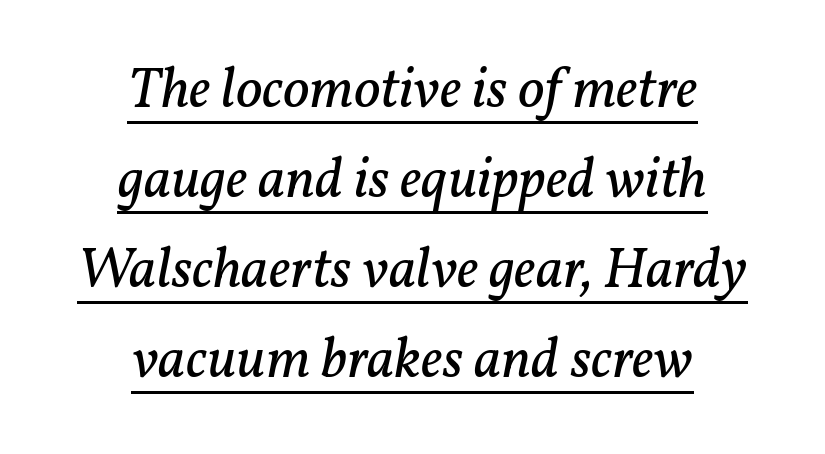
{"serif": "yes", "italic": "yes", "lean": "right", "slant_degrees": 11, "bold": "no", "weight": "regular", "width": "normal", "stroke_contrast": "low", "x_height": "medium", "monospaced": "no", "underline": "yes", "align": "center", "line_spacing": "normal", "line_spacing_ratio": 1.55, "letter_spacing": "normal", "letter_spacing_em": 0.0, "glyph_px": 58}
